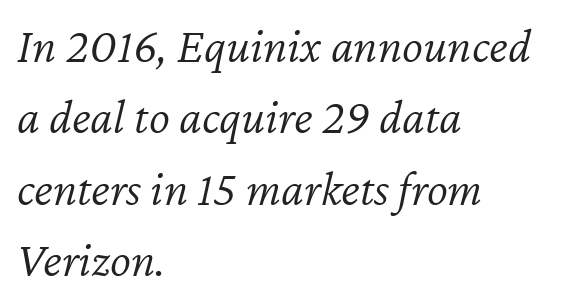
Q: Is the text bold? A: No.
Q: Is the text italic (slanted)? A: Yes, it leans right by about 12 degrees.
Q: Is the text underlined? A: No.
Q: How is the paragraph aligned? A: Left-aligned.
Q: Is the spacing between letters normal or unusually wide? A: Normal.
Q: Is the spacing between lines tight, normal or loose? A: Normal.
Q: Width (condensed, normal, or wide)? A: Normal.
Q: Stroke contrast? A: Low.
Q: x-height? A: Medium.
Q: Monospaced? A: No.
